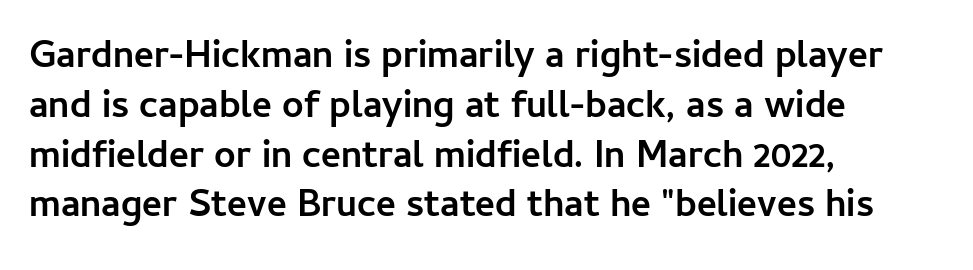
Q: Is the text bold? A: Yes.
Q: Is the text italic (slanted)? A: No, it is upright.
Q: Is the typeface a serif or a sans-serif typeface? A: Sans-serif.
Q: Is the text underlined? A: No.
Q: How is the paragraph aligned? A: Left-aligned.
Q: Is the spacing between letters normal or unusually wide? A: Normal.
Q: Is the spacing between lines tight, normal or loose? A: Normal.
Q: Width (condensed, normal, or wide)? A: Normal.
Q: Stroke contrast? A: Low.
Q: x-height? A: Medium.
Q: Monospaced? A: No.
